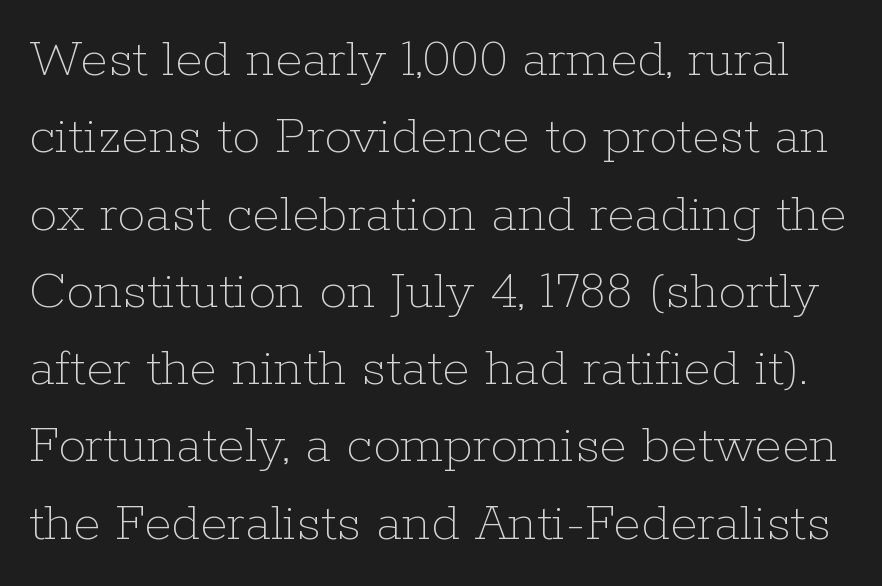
The image shows 56 px thin type, upright; set normal line spacing (1.38x), normal letter spacing, not underlined; low stroke contrast and a medium x-height.
